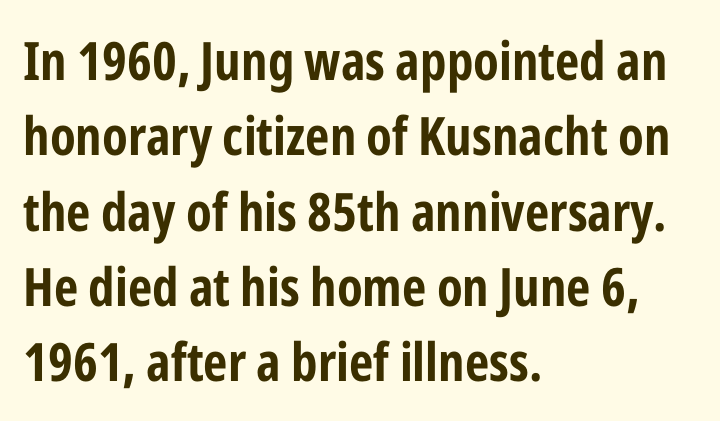
Q: Is the text bold? A: Yes.
Q: Is the text italic (slanted)? A: No, it is upright.
Q: Is the typeface a serif or a sans-serif typeface? A: Sans-serif.
Q: Is the text underlined? A: No.
Q: How is the paragraph aligned? A: Left-aligned.
Q: Is the spacing between letters normal or unusually wide? A: Normal.
Q: Is the spacing between lines tight, normal or loose? A: Normal.
Q: Width (condensed, normal, or wide)? A: Condensed.
Q: Stroke contrast? A: Low.
Q: x-height? A: Medium.
Q: Monospaced? A: No.
